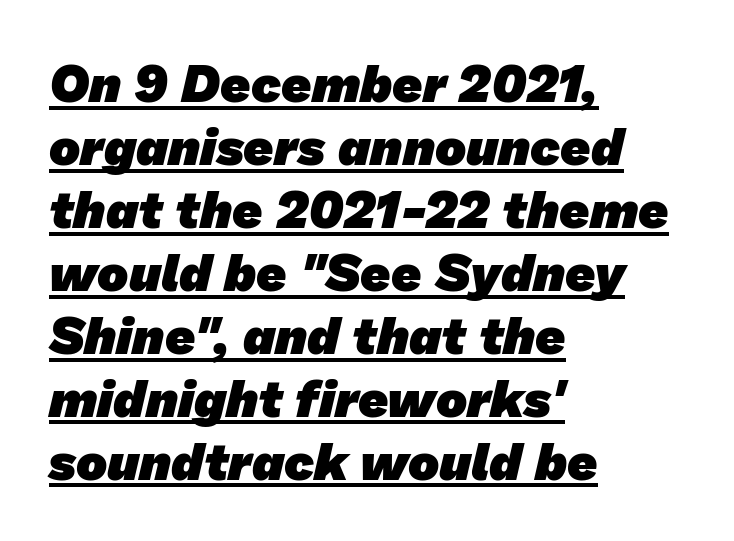
Q: Is the text bold? A: Yes.
Q: Is the typeface a serif or a sans-serif typeface? A: Sans-serif.
Q: Is the text underlined? A: Yes.
Q: How is the paragraph aligned? A: Left-aligned.
Q: Is the spacing between letters normal or unusually wide? A: Normal.
Q: Width (condensed, normal, or wide)? A: Normal.
Q: Stroke contrast? A: Low.
Q: x-height? A: Medium.
Q: Monospaced? A: No.
